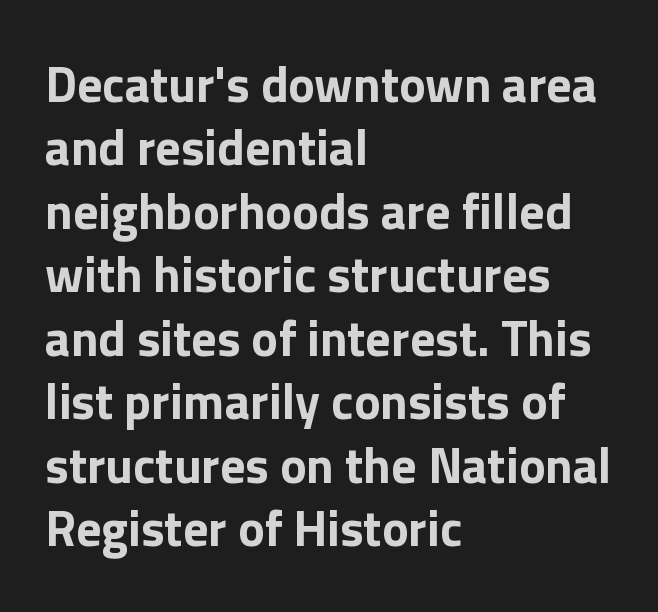
Q: Is the text bold? A: Yes.
Q: Is the text italic (slanted)? A: No, it is upright.
Q: Is the typeface a serif or a sans-serif typeface? A: Sans-serif.
Q: Is the text underlined? A: No.
Q: How is the paragraph aligned? A: Left-aligned.
Q: Is the spacing between letters normal or unusually wide? A: Normal.
Q: Is the spacing between lines tight, normal or loose? A: Normal.
Q: Width (condensed, normal, or wide)? A: Normal.
Q: Stroke contrast? A: Low.
Q: x-height? A: Medium.
Q: Monospaced? A: No.
